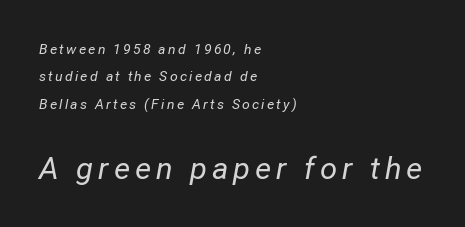
The lettering tilts uniformly, giving the passage an italic look. Caption: face not bold, strokes unweighted. The face used here is proportionally spaced, like ordinary book or web type. Every row of glyphs begins at an identical x-position on the left. Quick note: interline space is abundant. Each row of text sits above clean, open space.
